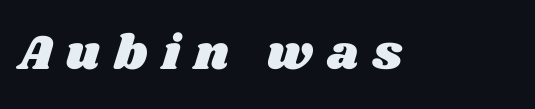
The gaps between neighbouring characters are conspicuously large. Each letter keeps its own natural width here, so spacing adapts to shape. Beneath every word, the page is bare.
